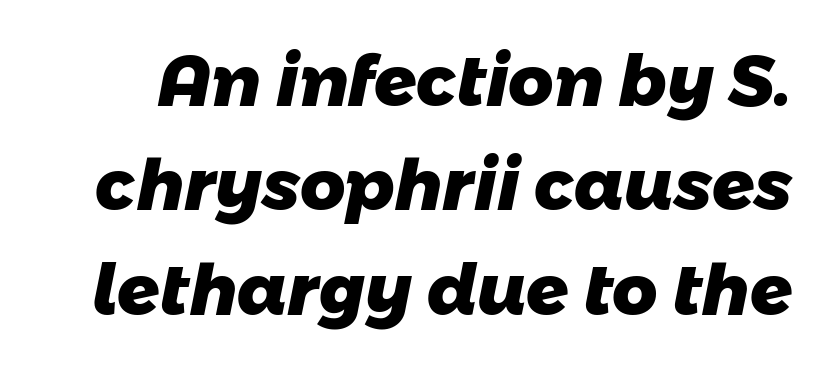
Check the space under the baseline: it is left empty. Does extra space separate the letters? No, they use regular spacing. What weight is shown? A full bold with thick strokes. Are there feet on the stems? There aren't — it's a sans. Do the characters align in a grid? No, the font is proportional.
